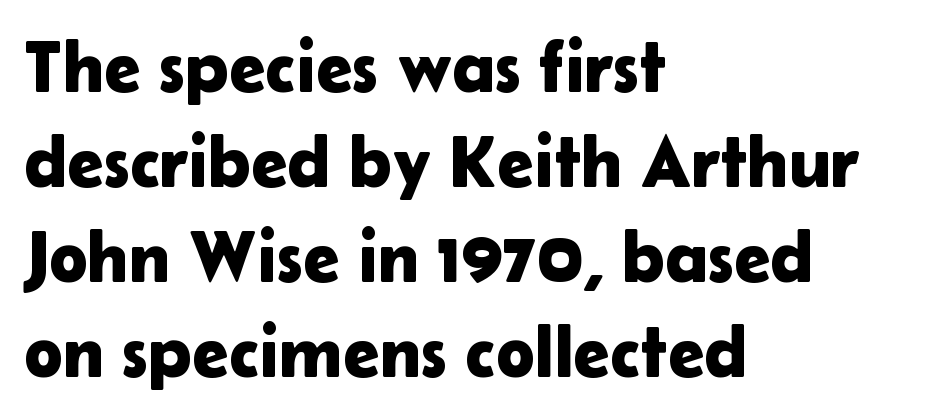
Check the space under the baseline: it is left empty. Every row of glyphs begins at an identical x-position on the left. The type is set solid horizontally, with unmodified tracking. These lines are rendered in a variable-pitch font. You can tell it's not italic because the verticals are truly vertical. Serif or sans? Sans — the stroke terminals are bare.
